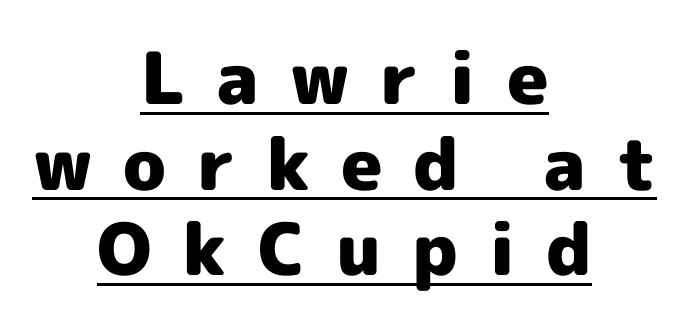
The image shows 72 px heavy sans-serif type, upright; set centered, line spacing 1.19x, unusually wide letter spacing (+0.43 em), underlined; a medium x-height.
